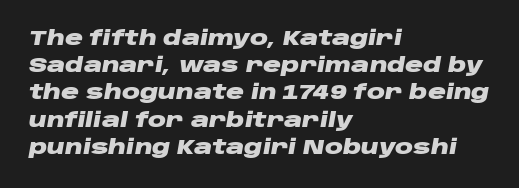
The setting favours the left margin, as ordinary paragraphs usually do. One glance says typical: line gaps are just what's usual. Nobody drew a line under any word here. Quick note: italic. The typesetting leans heavy: a genuine bold. A typesetter would call this zero additional tracking.
